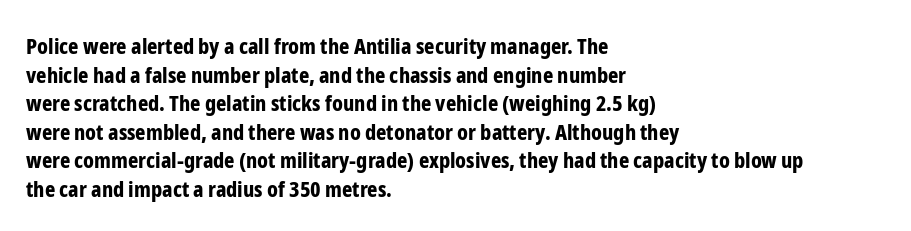
Teacher's note: observe the even left margin — that is flush-left alignment. You can tell it's not italic because the verticals are truly vertical. Words float on clear page, feet unadorned. The letterforms sit shoulder to shoulder at normal distance.
